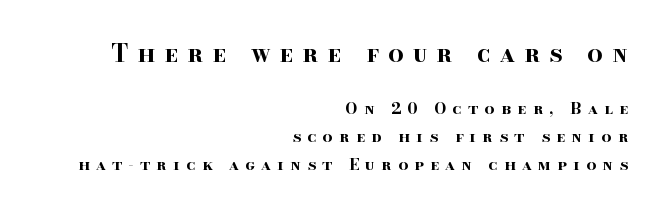
Caption: expanded tracking, letters set apart. Layout note: lines flush right. Look at the stroke-to-counter ratio: heavy, a bold. Here the first block reads like a headline and the second like body copy. Only glyphs here, with clear space below each row. Upright lettering throughout.
